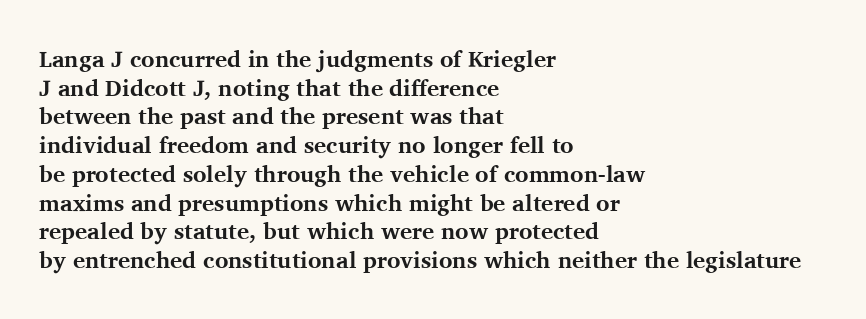
{"italic": "no", "bold": "yes", "underline": "no", "align": "left", "line_spacing": "normal", "line_spacing_ratio": 1.25, "letter_spacing": "normal", "letter_spacing_em": 0.0, "glyph_px": 23}
